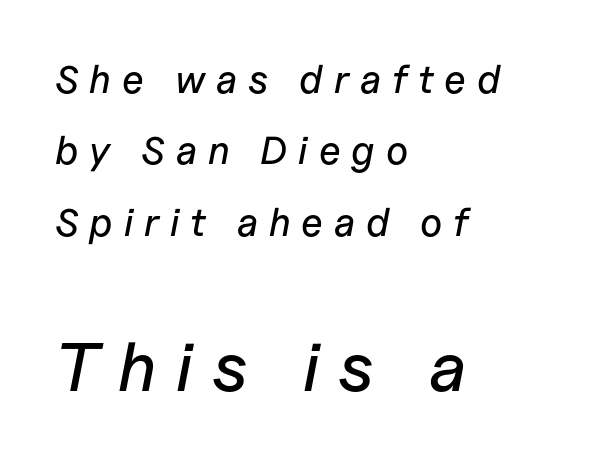
Q: Is the text italic (slanted)? A: Yes, it leans right by about 11 degrees.
Q: Is the text underlined? A: No.
Q: How is the paragraph aligned? A: Left-aligned.
Q: Is the spacing between letters normal or unusually wide? A: Unusually wide.
Q: Which block of text is set in a larger size, the first (top) or the second (bottom)? A: The second (bottom) one.
Q: Width (condensed, normal, or wide)? A: Normal.
Q: Stroke contrast? A: Low.
Q: x-height? A: Medium.
Q: Monospaced? A: No.
